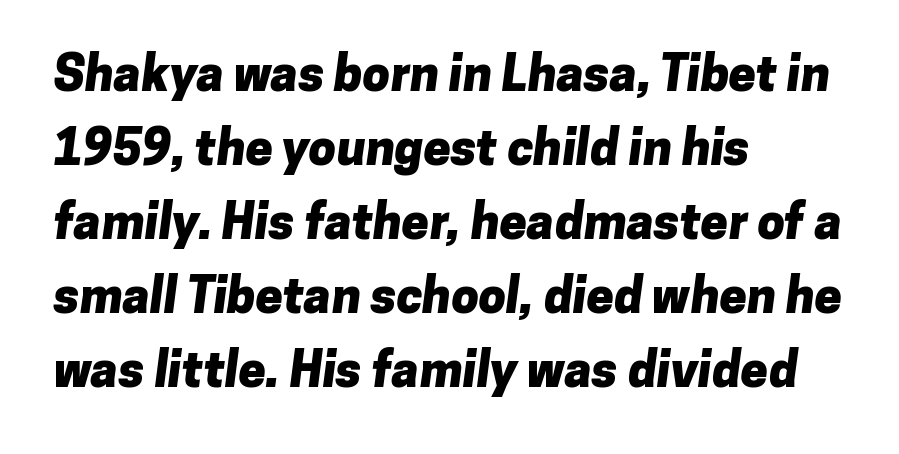
Q: Is the text bold? A: Yes.
Q: Is the typeface a serif or a sans-serif typeface? A: Sans-serif.
Q: Is the text underlined? A: No.
Q: How is the paragraph aligned? A: Left-aligned.
Q: Is the spacing between letters normal or unusually wide? A: Normal.
Q: Is the spacing between lines tight, normal or loose? A: Normal.
Q: Width (condensed, normal, or wide)? A: Normal.
Q: Stroke contrast? A: Low.
Q: x-height? A: Medium.
Q: Monospaced? A: No.
